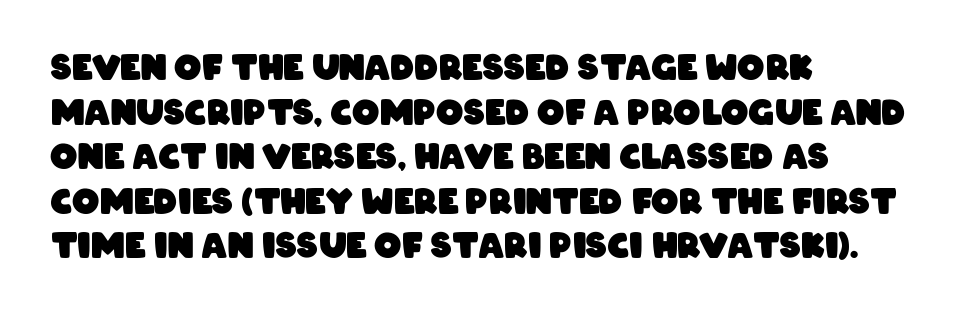
The characters display no serif detailing; their extremities are plain. Looks like regular typesetting: each glyph gets only the width it needs. Is the block centered? No — it sits flush against the left margin. Compared with typical paragraphs, the rows here are spaced about the same. Glyph-to-glyph distance matches everyday printed text.
